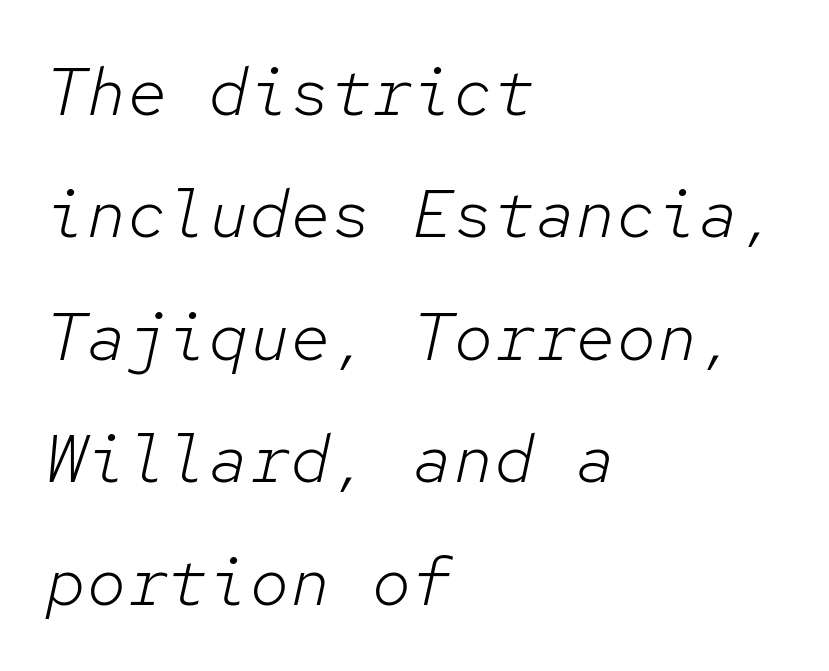
The image shows 68 px light type, italic (leaning right), monospaced; set left-aligned, line spacing 1.8x, normal letter spacing, not underlined; low stroke contrast and a medium x-height.
